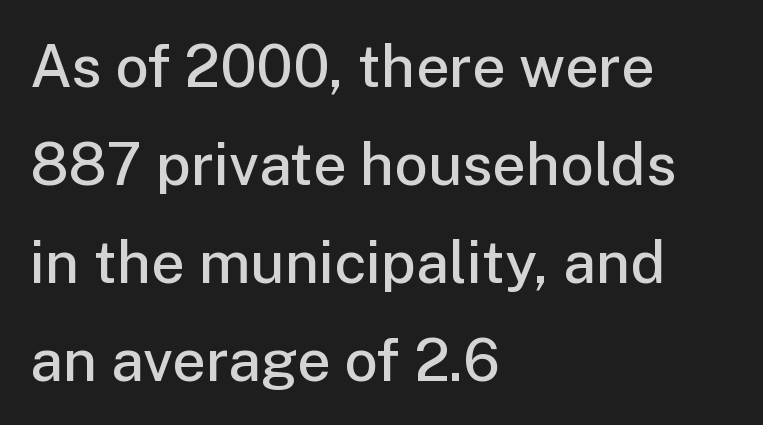
The lettering holds an erect, upright posture throughout. Where is the straight margin? On the left. Looks like regular typesetting: each glyph gets only the width it needs. Regular leading. Any mark beneath the type? The region is blank. Is the letter spacing exaggerated? No — it looks like the ordinary default.
